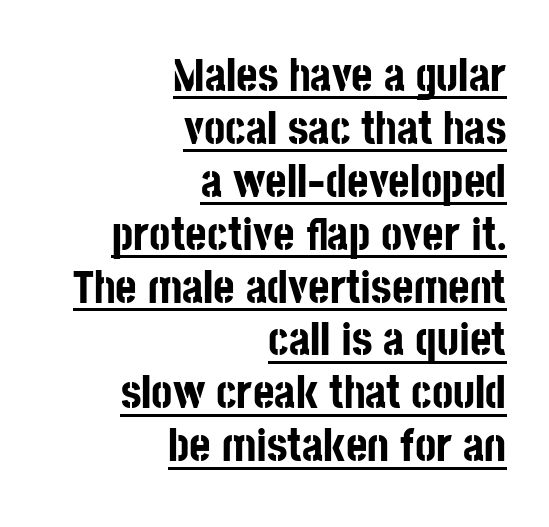
You could not count columns in this text — the font is proportionally spaced. If you measured baseline to baseline, you'd find a short distance. Compared with typical body copy, the letter spacing here is the same. Visually the block forms a straight wall on the right and a jagged coastline on the left. Students, observe the line beneath the letters — that is underlining.
